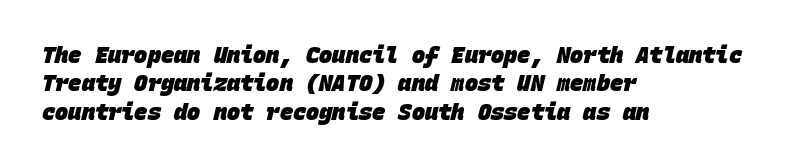
The passage shown stacks its lines at a standard gap. Does extra space separate the letters? No, they use regular spacing. Is the type bold? Yes — the strokes are clearly thick and heavy. Underline: absent. Reading down the block, your eye returns to a fixed left position each line.
